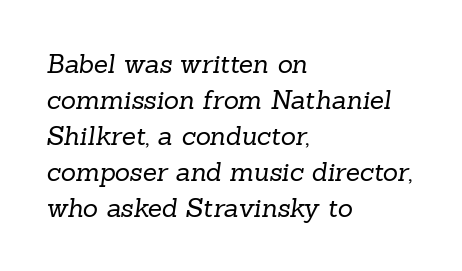
Vertical stems look standard width or narrower in stroke. Leading: standard. Each row of text sits above clean, open space. Does the copy run flush right? No — it runs flush left. Nobody touched the tracking dial on this one.
